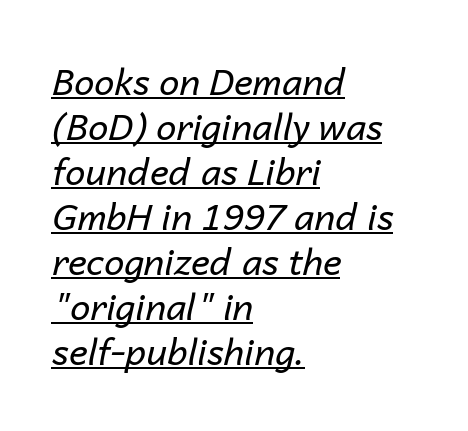
A typesetter would call this leading conventional body-copy spacing. Vertical stems look standard width or narrower in stroke. Beneath each row of characters lies a ruled line. The passage shown is typed in a proportional face where columns would drift. The face used here is rendered with its standard letterfit.
